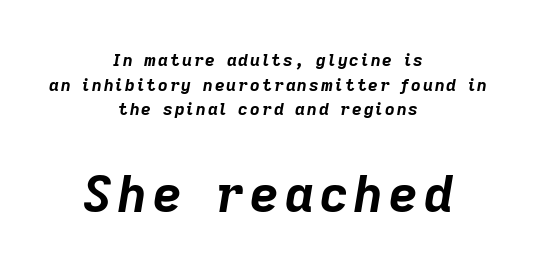
{"italic": "yes", "lean": "right", "slant_degrees": 9, "bold": "yes", "weight": "bold", "width": "normal", "stroke_contrast": "low", "x_height": "medium", "monospaced": "no", "underline": "no", "align": "center", "line_spacing": "normal", "line_spacing_ratio": 1.45, "larger_block": "second", "size_ratio": 2.94, "glyph_px": 50}
